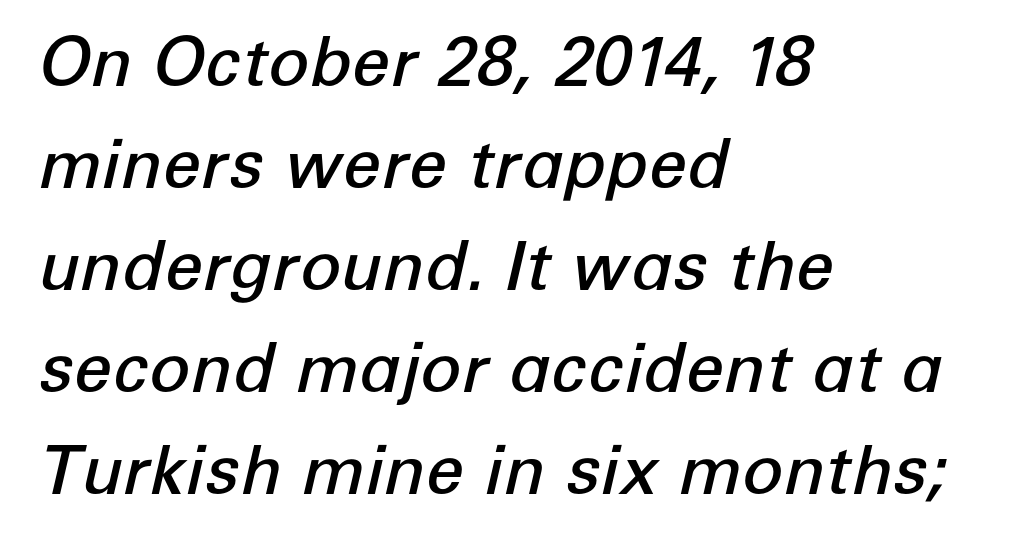
The space beneath each line is pristine and unruled. Each new line begins a customary step beneath the previous one. Where is the straight margin? On the left. These lines were composed using italics. The face used here is proportionally spaced, like ordinary book or web type. Summary of weight: moderately heavy, a semibold.
